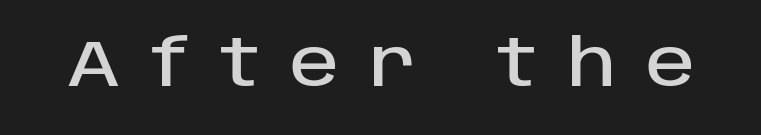
{"serif": "no", "italic": "no", "width": "normal", "stroke_contrast": "low", "x_height": "large", "monospaced": "no", "underline": "no", "letter_spacing": "wide", "letter_spacing_em": 0.46, "glyph_px": 66}
